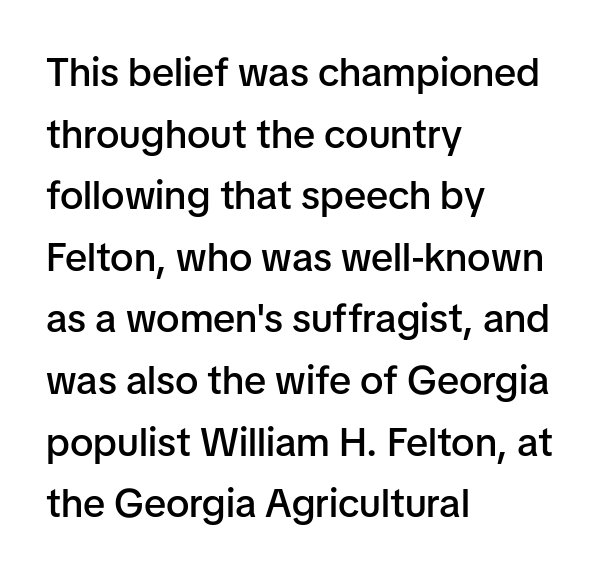
The leading is moderate, giving the passage an even texture. Line beginnings align vertically; line endings do not. Students, note that the glyphs here touch the page at normal intervals. Strokes here are thickened, but only to semibold level. The glyphs are unaccompanied by any horizontal stroke below them. A roman cut, with each character standing at attention.
